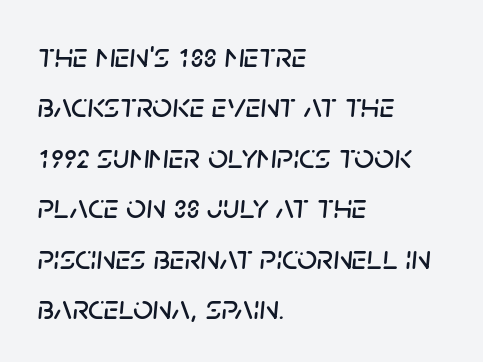
Spacing between characters is what you'd get straight out of the box. The words here are not underlined. Would a proofreader flag this as italicized? Yes. Regular leading. Layout note: lines flush left.
